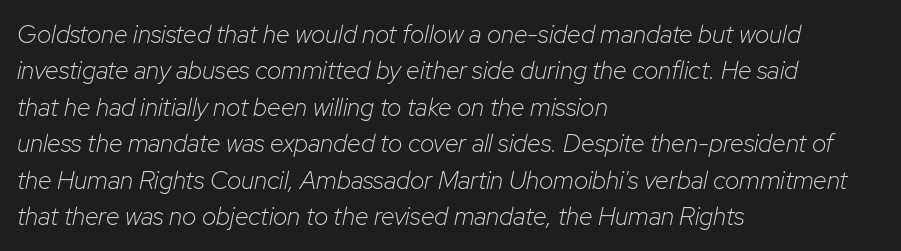
Stem width sits at or under what a default text font uses. Designer's note — italics engaged. The glyphs are unaccompanied by any horizontal stroke below them. A classic flush-left, rag-right setting is used for this passage. The designer left line spacing at the default. This sample uses plain, unmodified letter spacing.
